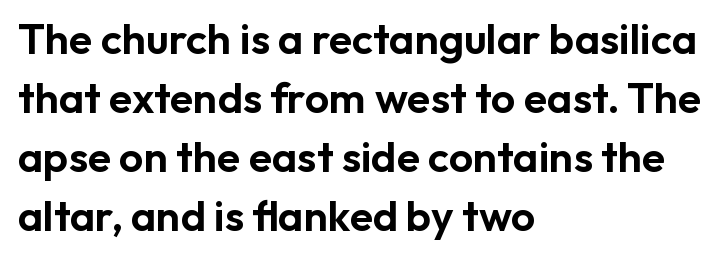
The image shows 43 px sans-serif type, upright; set left-aligned, normal line spacing (1.37x), normal letter spacing, not underlined; low stroke contrast and a medium x-height.
